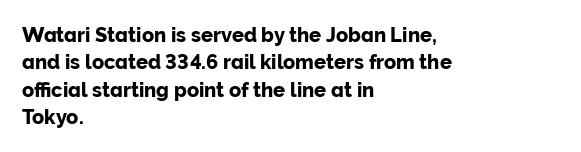
{"italic": "no", "underline": "no", "align": "left", "line_spacing": "normal", "line_spacing_ratio": 1.37, "letter_spacing": "normal", "letter_spacing_em": 0.0, "glyph_px": 20}
